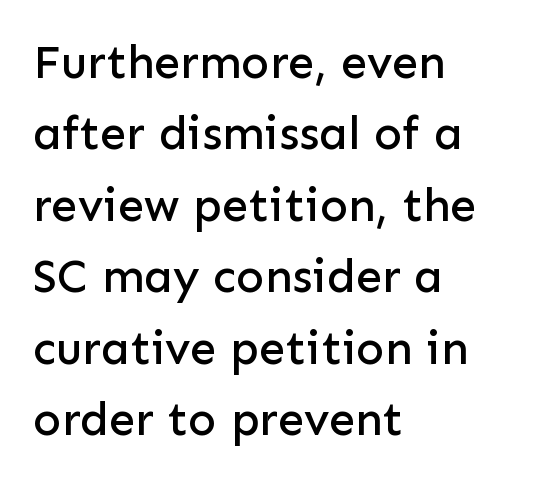
The image shows 47 px sans-serif type, upright; set left-aligned, normal line spacing (1.52x), normal letter spacing, not underlined; low stroke contrast and a medium x-height.
